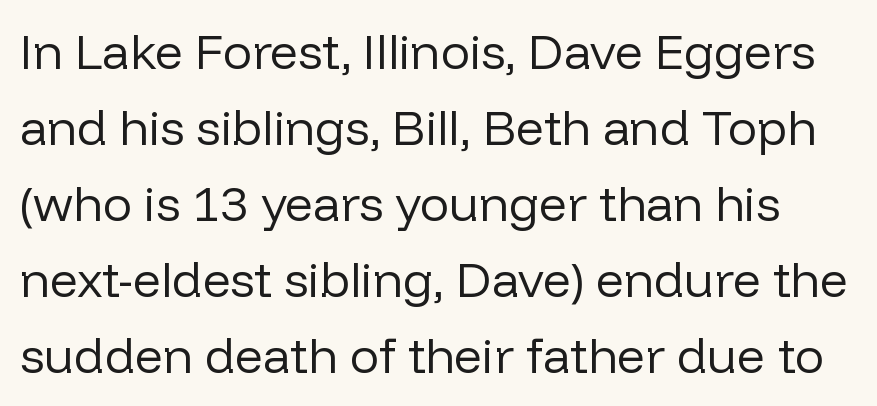
{"serif": "no", "italic": "no", "bold": "no", "weight": "regular", "width": "normal", "stroke_contrast": "low", "x_height": "medium", "monospaced": "no", "underline": "no", "line_spacing": "normal", "line_spacing_ratio": 1.55, "letter_spacing": "normal", "letter_spacing_em": 0.0, "glyph_px": 49}
